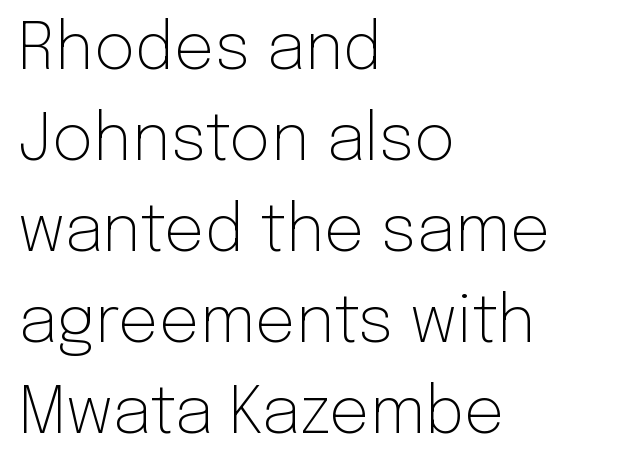
Q: Is the text bold? A: No.
Q: Is the text italic (slanted)? A: No, it is upright.
Q: Is the typeface a serif or a sans-serif typeface? A: Sans-serif.
Q: Is the text underlined? A: No.
Q: How is the paragraph aligned? A: Left-aligned.
Q: Is the spacing between letters normal or unusually wide? A: Normal.
Q: Is the spacing between lines tight, normal or loose? A: Normal.
Q: Width (condensed, normal, or wide)? A: Normal.
Q: Stroke contrast? A: Low.
Q: x-height? A: Medium.
Q: Monospaced? A: No.
